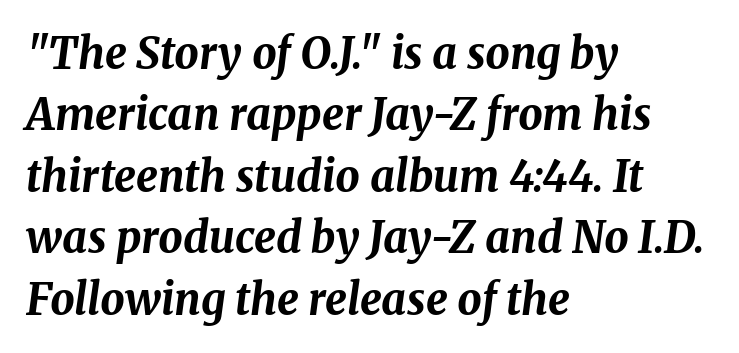
Typesetter's note: full bold, strokes at maximum text heaviness. Inter-character spacing is left at the font's built-in metrics. What's the leading like? Ordinary, nothing unusual. Here the designer chose a conventional face with non-uniform glyph widths. The axis of the letterforms is tilted away from vertical.
